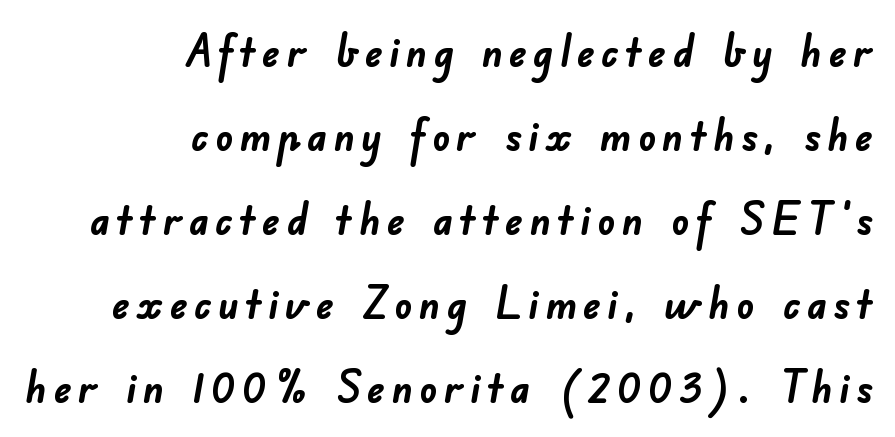
The space beneath each line is pristine and unruled. The ragged edge is on the left, which tells us the setting is flush right. Heavy-handed strokes throughout: this text is bold. Serif or sans? Sans — the stroke terminals are bare. Vertical spacing — loose. These lines are rendered in a variable-pitch font.
